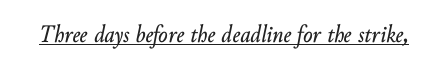
The image shows 25 px text type, italic (leaning right); set normal letter spacing, underlined.
